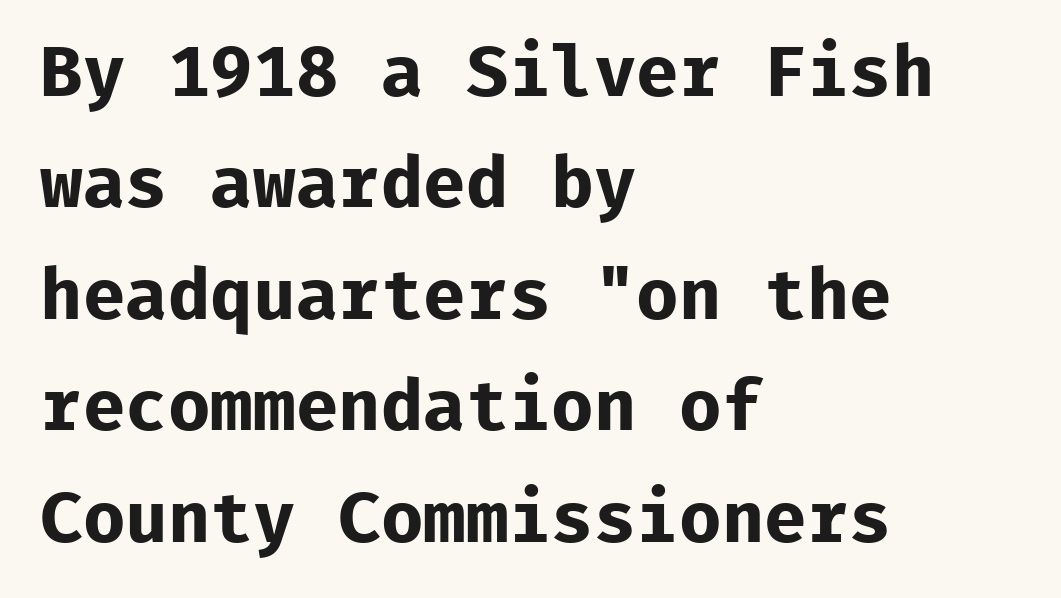
Q: Is the text bold? A: Yes.
Q: Is the text italic (slanted)? A: No, it is upright.
Q: Is the typeface a serif or a sans-serif typeface? A: Sans-serif.
Q: Is the text underlined? A: No.
Q: How is the paragraph aligned? A: Left-aligned.
Q: Is the spacing between letters normal or unusually wide? A: Normal.
Q: Is the spacing between lines tight, normal or loose? A: Normal.
Q: Width (condensed, normal, or wide)? A: Normal.
Q: Stroke contrast? A: Low.
Q: x-height? A: Medium.
Q: Monospaced? A: Yes.
